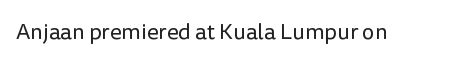
{"italic": "no", "bold": "no", "underline": "no", "letter_spacing": "normal", "letter_spacing_em": 0.0, "glyph_px": 22}
